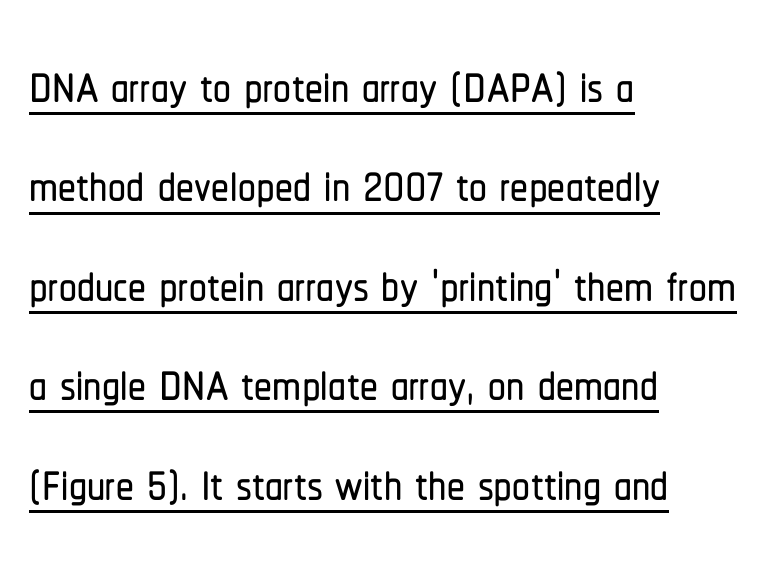
The image shows 71 px condensed sans-serif type, upright; set left-aligned, normal line spacing (1.4x), normal letter spacing, underlined; low stroke contrast and a medium x-height.
